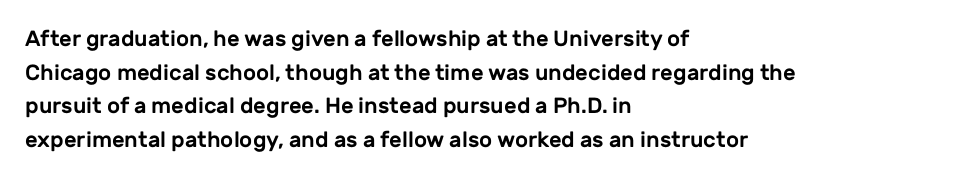
One glance says typical: line gaps are just what's usual. The letters stand upright; this is a roman face. The gap between lines stays unmarked. These lines keep a tight, regular rhythm from letter to letter. Casual observation: everything's shoved over to the left.
